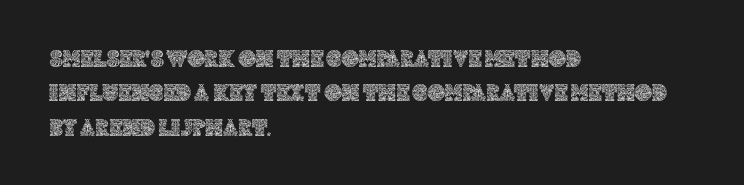
The rows are spaced the way most documents space them. Italic: no, the glyphs are upright roman. Reading down the block, your eye returns to a fixed left position each line. The words here are not underlined. Nothing unusual about the tracking: characters are spaced as the font intends.
